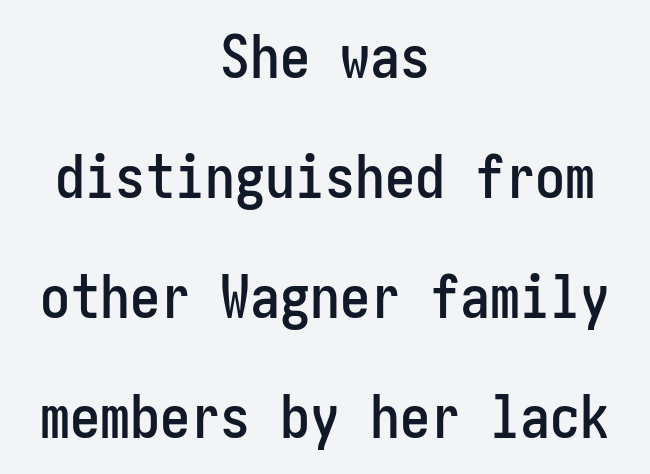
The image shows 60 px condensed sans-serif type, upright; set centered, loose line spacing (2.0x), normal letter spacing, not underlined; low stroke contrast and a medium x-height.
